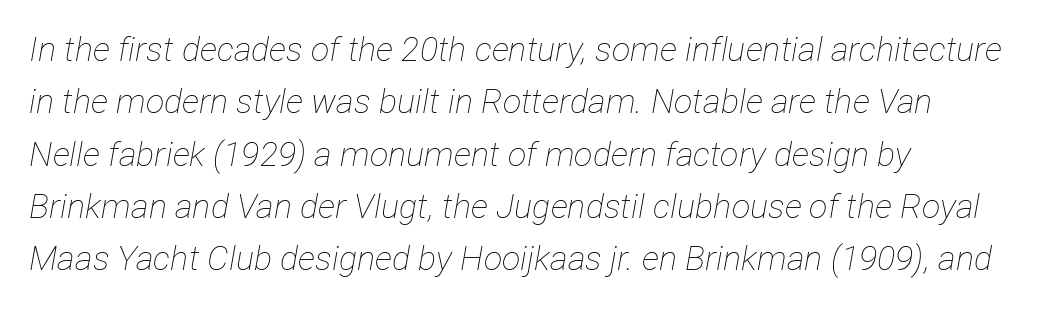
The space beneath each line is pristine and unruled. The lettering tilts uniformly, giving the passage an italic look. The rag falls on the right side of this text block. Here the designer chose a conventional face with non-uniform glyph widths. Each new line begins a customary step beneath the previous one.
